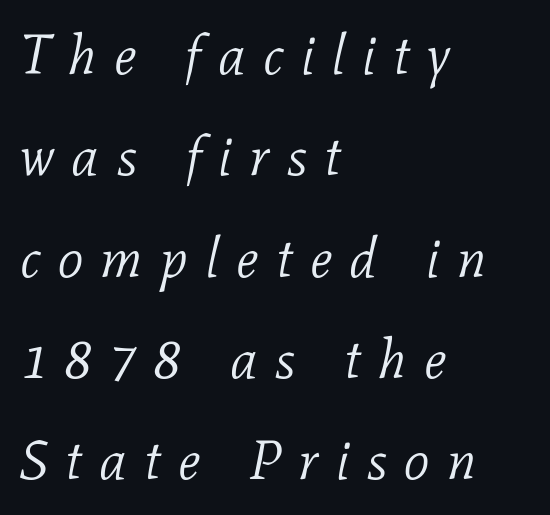
Q: Is the text bold? A: No.
Q: Is the text italic (slanted)? A: Yes, it leans right by about 11 degrees.
Q: Is the typeface a serif or a sans-serif typeface? A: Serif.
Q: Is the text underlined? A: No.
Q: How is the paragraph aligned? A: Left-aligned.
Q: Is the spacing between letters normal or unusually wide? A: Unusually wide.
Q: Width (condensed, normal, or wide)? A: Normal.
Q: Stroke contrast? A: Low.
Q: x-height? A: Medium.
Q: Monospaced? A: No.
